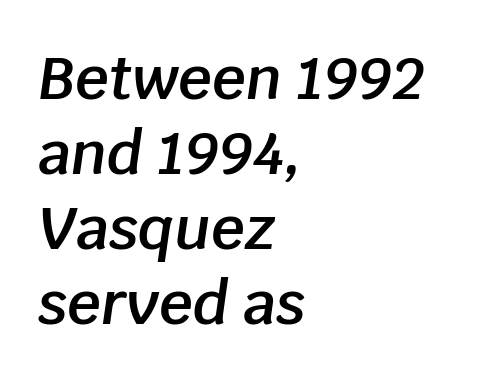
Q: Is the text bold? A: Semi-bold.
Q: Is the text italic (slanted)? A: Yes, it leans right by about 8 degrees.
Q: Is the text underlined? A: No.
Q: How is the paragraph aligned? A: Left-aligned.
Q: Is the spacing between letters normal or unusually wide? A: Normal.
Q: Is the spacing between lines tight, normal or loose? A: Normal.
Q: Width (condensed, normal, or wide)? A: Normal.
Q: Stroke contrast? A: Low.
Q: x-height? A: Large.
Q: Monospaced? A: No.
